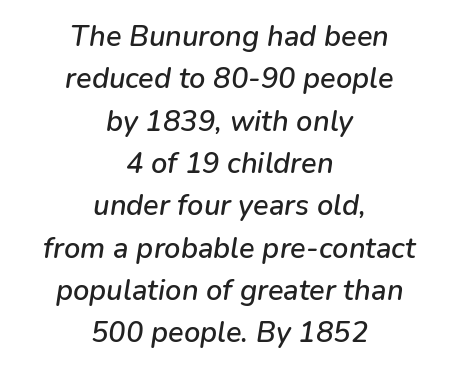
Default kerning and tracking; the words read as compact shapes. The rendering uses natural spacing where letterforms have individual widths. Type without underlining. Vertical spacing — default.
